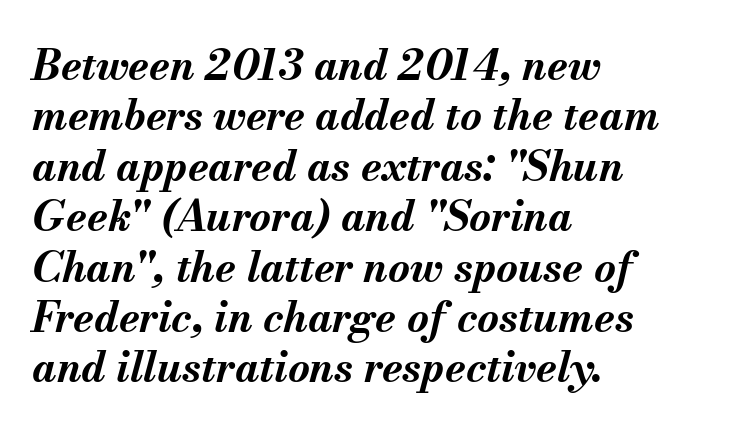
The image shows 42 px bold type, italic (leaning right); set left-aligned, line spacing 1.2x, normal letter spacing, not underlined; medium stroke contrast and a small x-height.
